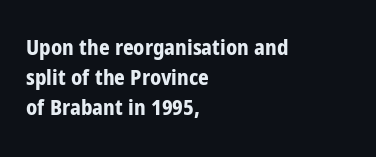
The image shows 21 px bold type, upright; set left-aligned, normal line spacing (1.42x), normal letter spacing, not underlined.
